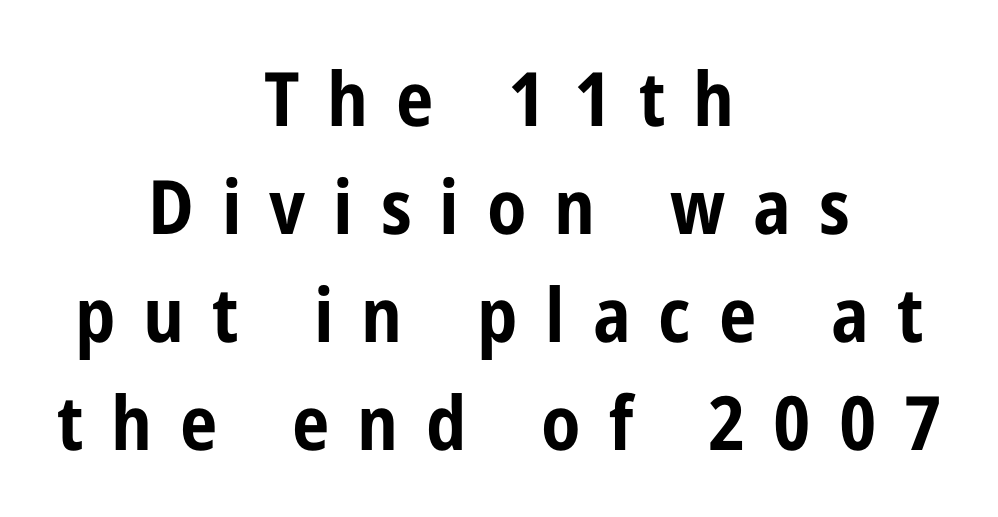
This sample has the flowing, uneven cadence of proportional lettering. Ordinary non-slanted type is in use. The paragraph shown floats in the horizontal middle. Line spacing here is normal. A clean baseline with only descenders dipping below it.
